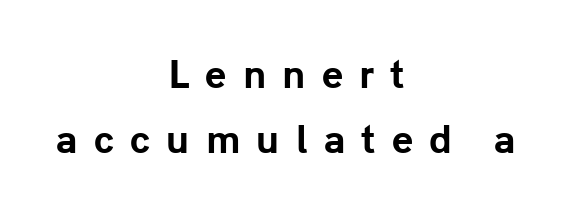
Ordinary non-slanted type is in use. A typesetter would call this heavily tracked-out type. Plain, unruled lines of type. The face used here is proportionally spaced, like ordinary book or web type. Heavy, bold letterforms.
